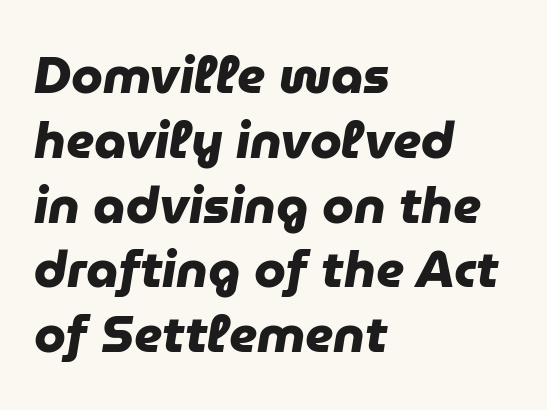
Q: Is the text bold? A: Yes.
Q: Is the typeface a serif or a sans-serif typeface? A: Sans-serif.
Q: Is the text underlined? A: No.
Q: How is the paragraph aligned? A: Left-aligned.
Q: Is the spacing between letters normal or unusually wide? A: Normal.
Q: Is the spacing between lines tight, normal or loose? A: Normal.
Q: Width (condensed, normal, or wide)? A: Normal.
Q: Stroke contrast? A: Low.
Q: x-height? A: Medium.
Q: Monospaced? A: No.
